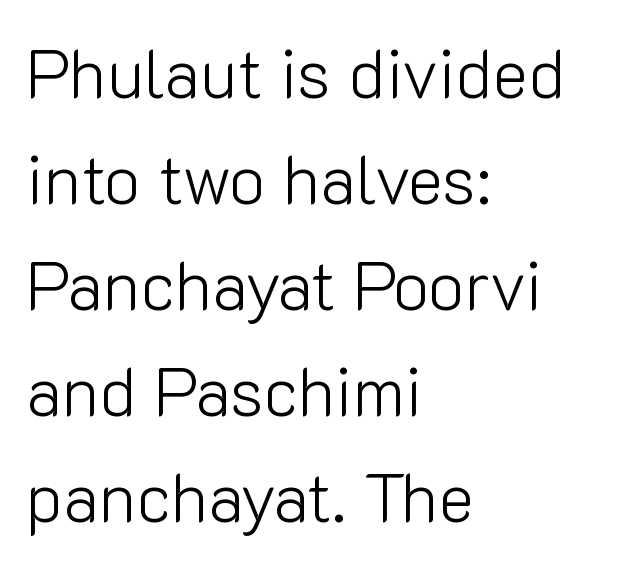
{"serif": "no", "italic": "no", "bold": "no", "weight": "light", "width": "normal", "stroke_contrast": "low", "x_height": "medium", "monospaced": "no", "underline": "no", "align": "left", "line_spacing": "normal", "line_spacing_ratio": 1.56, "letter_spacing": "normal", "letter_spacing_em": 0.0, "glyph_px": 68}
